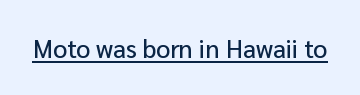
You can tell it's not italic because the verticals are truly vertical. Honestly, the letter spacing is just normal — you wouldn't notice it. Students, observe the line beneath the letters — that is underlining.
